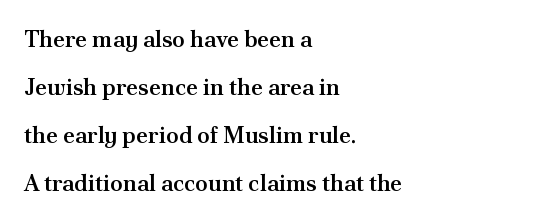
The image shows 23 px text type, upright; set left-aligned, loose line spacing (2.08x), normal letter spacing, not underlined.
